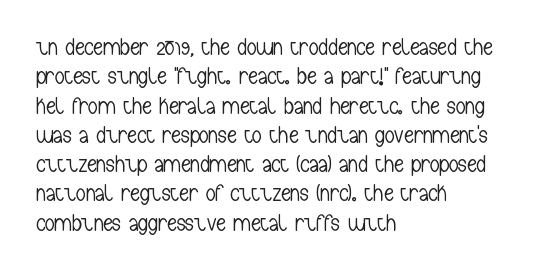
The image shows 24 px text type, upright; set left-aligned, line spacing 1.22x, normal letter spacing, not underlined.
